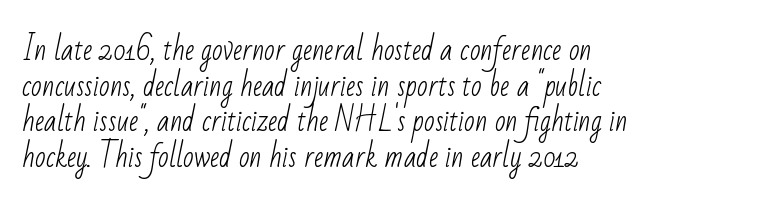
How are the letters spaced? Ordinarily, with no added tracking. The weight tops out at a normal text grade. To sum up the face: it is a sans, with no serifs. You could not count columns in this text — the font is proportionally spaced. Letters rest on an invisible, unmarked baseline. Leading matches the norm, producing a regular column.
